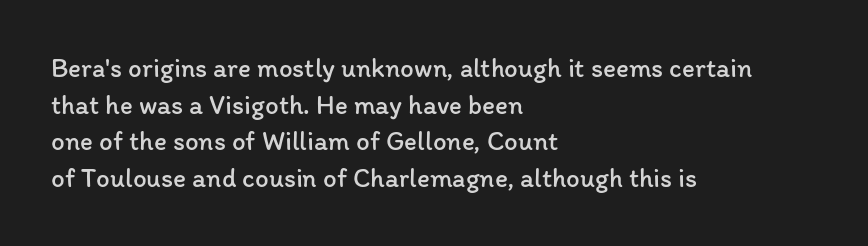
{"italic": "no", "bold": "no", "underline": "no", "align": "left", "line_spacing": "normal", "line_spacing_ratio": 1.36, "letter_spacing": "normal", "letter_spacing_em": 0.0, "glyph_px": 27}
